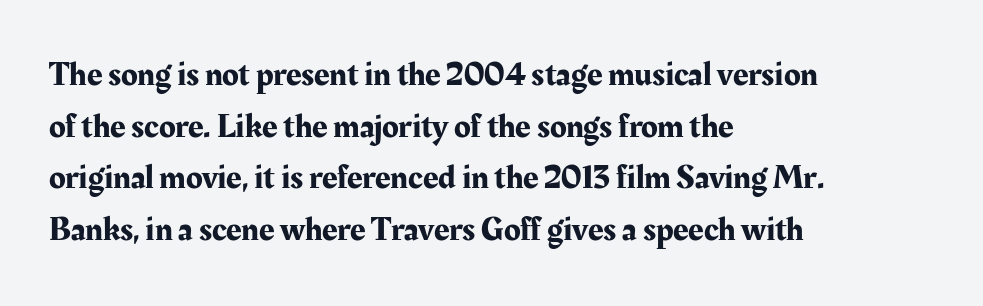
These lines keep a tight, regular rhythm from letter to letter. One-word summary of the alignment: left. The space beneath each line is pristine and unruled. The passage shown stacks its lines at a standard gap. The axis of the letterforms is exactly vertical.
